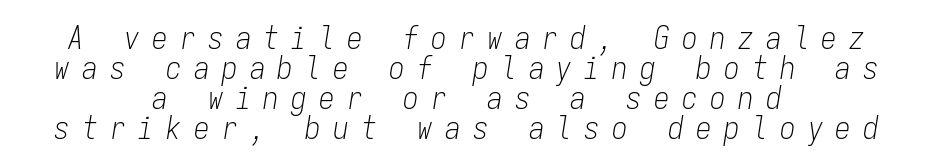
Teacher's note: observe the equal gaps on both sides — that is centered alignment. Weight class: somewhere from thin through regular. Characters follow at a spacing far wider than the type designer built in. A typesetter would call this monospace, since all characters share one set width.
